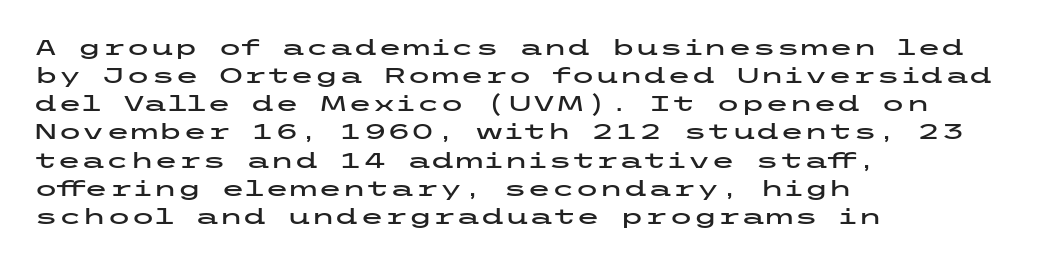
The image shows 22 px text type, upright; set left-aligned, normal line spacing (1.28x), normal letter spacing, not underlined.
